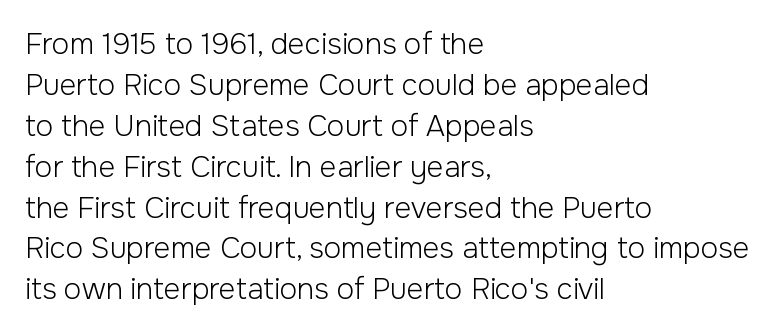
Q: Is the text bold? A: No.
Q: Is the text italic (slanted)? A: No, it is upright.
Q: Is the typeface a serif or a sans-serif typeface? A: Sans-serif.
Q: Is the text underlined? A: No.
Q: How is the paragraph aligned? A: Left-aligned.
Q: Is the spacing between letters normal or unusually wide? A: Normal.
Q: Is the spacing between lines tight, normal or loose? A: Normal.
Q: Width (condensed, normal, or wide)? A: Normal.
Q: Stroke contrast? A: Low.
Q: x-height? A: Medium.
Q: Monospaced? A: No.
